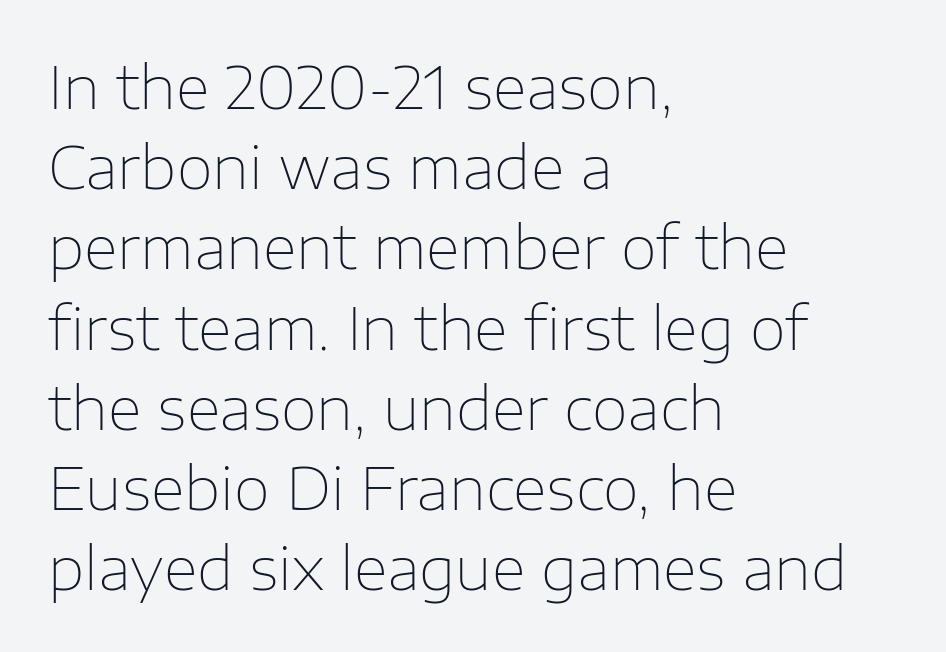
Q: Is the text bold? A: No.
Q: Is the text italic (slanted)? A: No, it is upright.
Q: Is the typeface a serif or a sans-serif typeface? A: Sans-serif.
Q: Is the text underlined? A: No.
Q: How is the paragraph aligned? A: Left-aligned.
Q: Is the spacing between letters normal or unusually wide? A: Normal.
Q: Is the spacing between lines tight, normal or loose? A: Normal.
Q: Width (condensed, normal, or wide)? A: Normal.
Q: Stroke contrast? A: Low.
Q: x-height? A: Medium.
Q: Monospaced? A: No.
